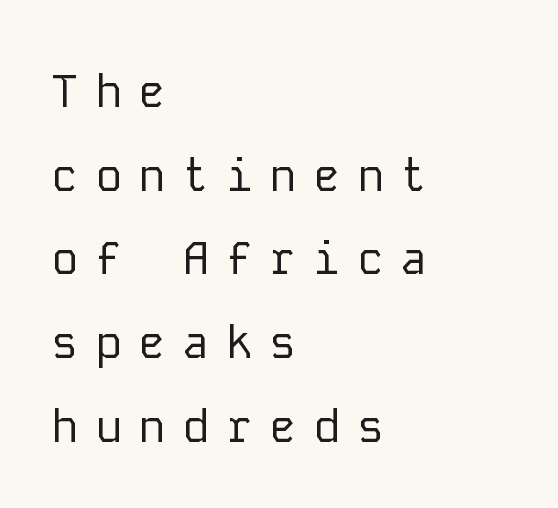
The image shows 45 px regular-weight sans-serif type, upright, monospaced; set left-aligned, line spacing 1.86x, unusually wide letter spacing (+0.37 em), not underlined; low stroke contrast and a medium x-height.
